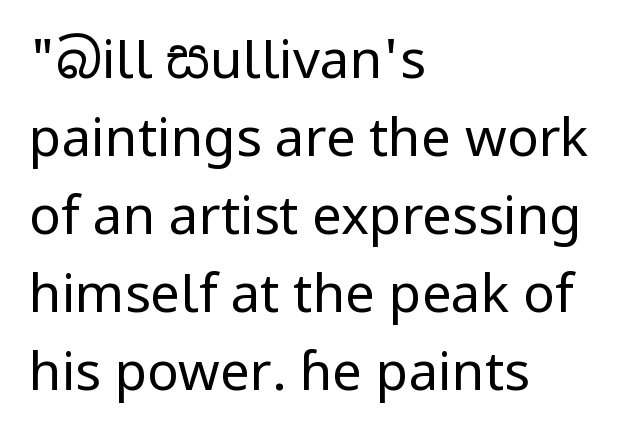
{"serif": "no", "italic": "no", "bold": "no", "weight": "regular", "width": "normal", "stroke_contrast": "low", "x_height": "medium", "monospaced": "no", "underline": "no", "align": "left", "line_spacing": "normal", "line_spacing_ratio": 1.47, "letter_spacing": "normal", "letter_spacing_em": 0.0, "glyph_px": 53}
